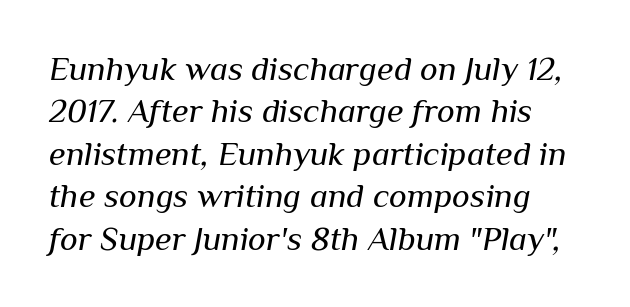
The characters are drawn with everyday or finer stroke widths. The font's italic variant was chosen for this text. This block has exactly the height ordinary leading produces. Standard letterfit; no display-style spreading of the glyphs. A bare baseline throughout the passage. Think of a printed novel: that variable character pitch is what you see here.
